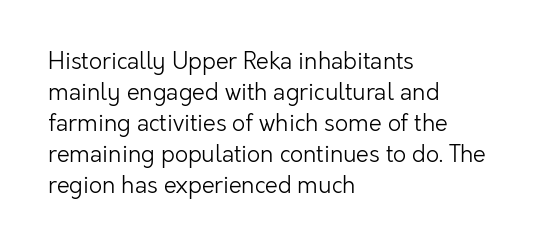
The image shows 23 px text type, upright; set left-aligned, normal line spacing (1.35x), normal letter spacing, not underlined.
